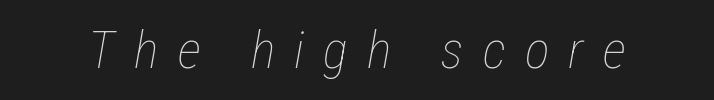
Q: Is the text bold? A: No.
Q: Is the text italic (slanted)? A: Yes, it leans right by about 12 degrees.
Q: Is the text underlined? A: No.
Q: Is the spacing between letters normal or unusually wide? A: Unusually wide.
Q: Width (condensed, normal, or wide)? A: Condensed.
Q: Stroke contrast? A: Low.
Q: x-height? A: Medium.
Q: Monospaced? A: No.
